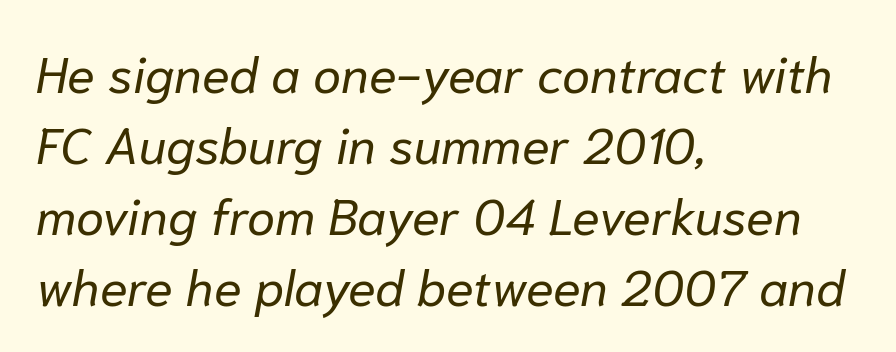
Standard letterfit; no display-style spreading of the glyphs. The rendering uses a moderate line-height, typical for paragraphs. Nobody drew a line under any word here. This sample is left-justified, so line endings fall wherever the words run out. Weight: in the light-to-regular range.
